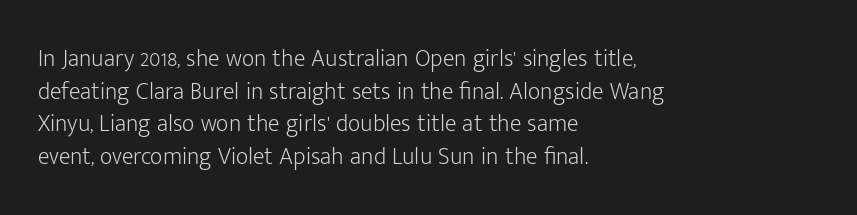
Q: Is the text bold? A: No.
Q: Is the text italic (slanted)? A: No, it is upright.
Q: Is the text underlined? A: No.
Q: How is the paragraph aligned? A: Left-aligned.
Q: Is the spacing between letters normal or unusually wide? A: Normal.
Q: Is the spacing between lines tight, normal or loose? A: Normal.
